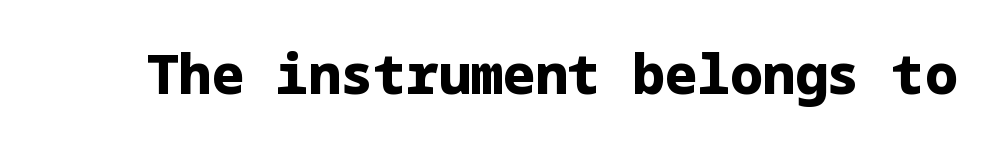
{"serif": "no", "italic": "no", "bold": "yes", "weight": "heavy", "width": "normal", "stroke_contrast": "low", "x_height": "medium", "underline": "no", "letter_spacing": "normal", "letter_spacing_em": 0.0, "glyph_px": 54}
